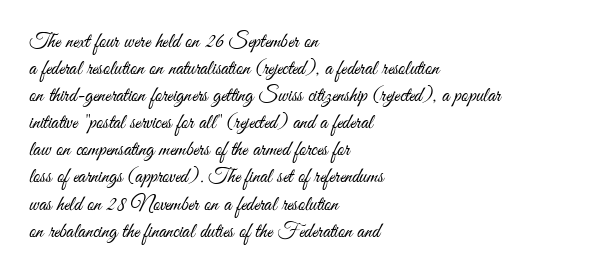
Q: Is the text bold? A: No.
Q: Is the text italic (slanted)? A: Yes.
Q: Is the text underlined? A: No.
Q: How is the paragraph aligned? A: Left-aligned.
Q: Is the spacing between letters normal or unusually wide? A: Normal.
Q: Is the spacing between lines tight, normal or loose? A: Normal.
